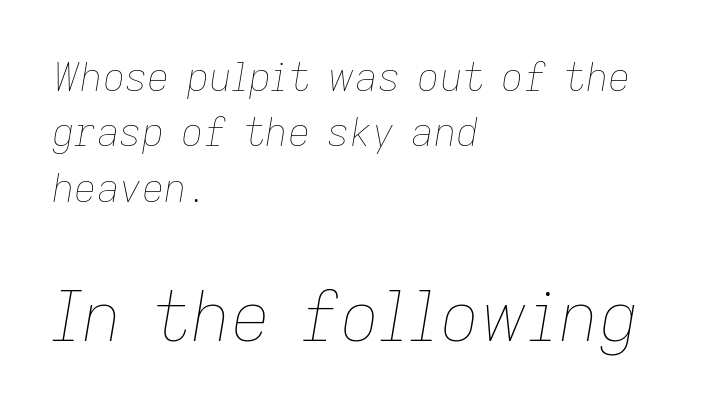
These lines are rendered in a variable-pitch font. If you drew a ruler down the left edge, every line would touch it. Bold? No — there's no thickening of the strokes. The gap between lines stays unmarked.
